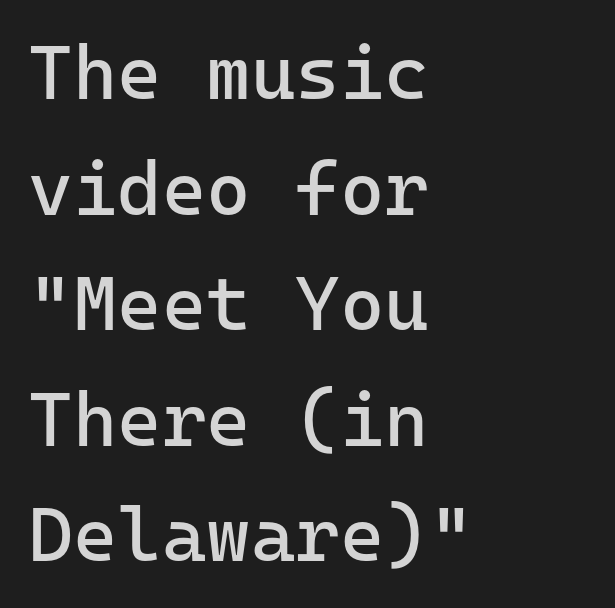
The image shows 76 px regular-weight sans-serif type, upright, monospaced; set left-aligned, normal line spacing (1.52x), normal letter spacing, not underlined; low stroke contrast and a medium x-height.
